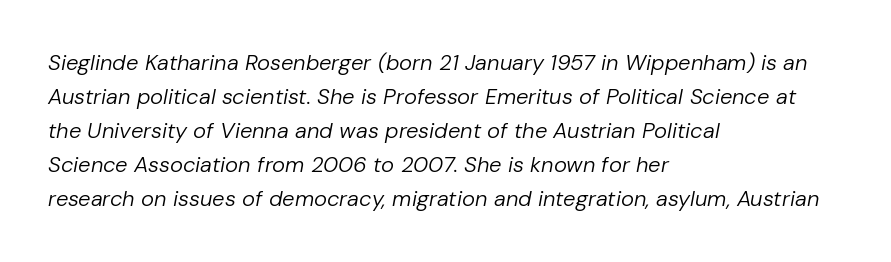
{"italic": "yes", "lean": "right", "slant_degrees": 10, "bold": "no", "underline": "no", "align": "left", "line_spacing": "normal", "line_spacing_ratio": 1.55, "letter_spacing": "normal", "letter_spacing_em": 0.0, "glyph_px": 22}
